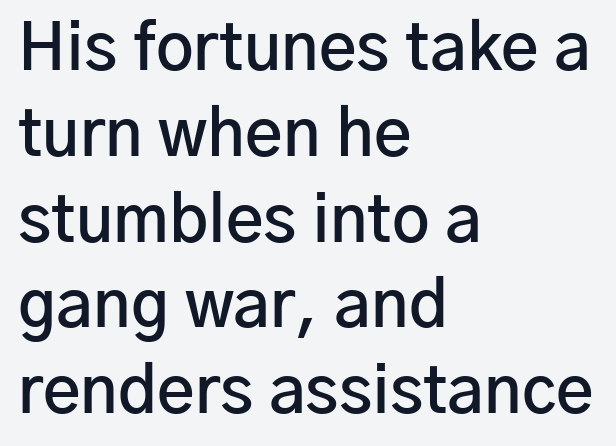
Q: Is the text bold? A: Semi-bold.
Q: Is the text italic (slanted)? A: No, it is upright.
Q: Is the typeface a serif or a sans-serif typeface? A: Sans-serif.
Q: Is the text underlined? A: No.
Q: How is the paragraph aligned? A: Left-aligned.
Q: Is the spacing between letters normal or unusually wide? A: Normal.
Q: Is the spacing between lines tight, normal or loose? A: Normal.
Q: Width (condensed, normal, or wide)? A: Normal.
Q: Stroke contrast? A: Low.
Q: x-height? A: Medium.
Q: Monospaced? A: No.
